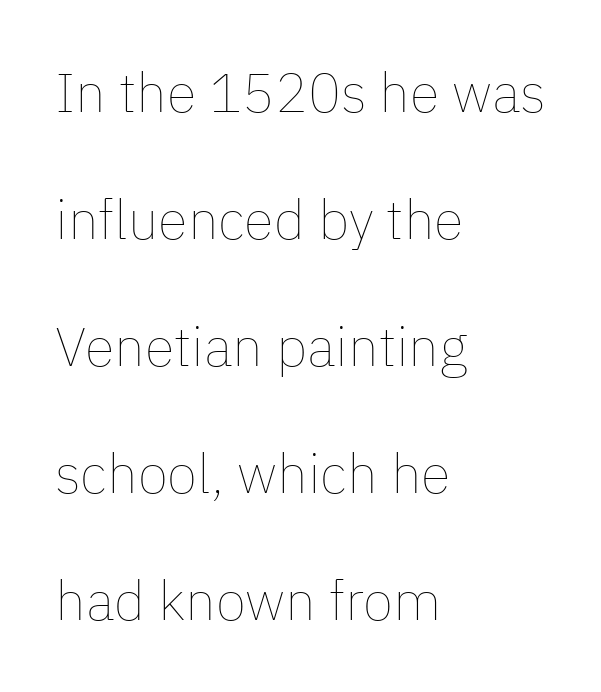
The image shows 55 px thin type, upright; set left-aligned, loose line spacing (2.31x), normal letter spacing, not underlined; low stroke contrast and a medium x-height.
